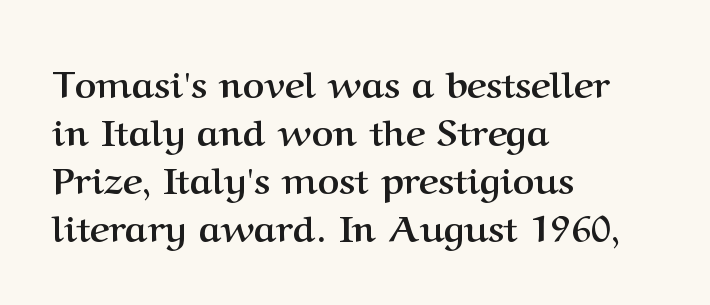
{"serif": "yes", "italic": "no", "bold": "yes", "weight": "semibold", "width": "normal", "stroke_contrast": "medium", "x_height": "medium", "monospaced": "no", "underline": "no", "align": "left", "line_spacing": "normal", "line_spacing_ratio": 1.3, "letter_spacing": "normal", "letter_spacing_em": 0.0, "glyph_px": 37}
